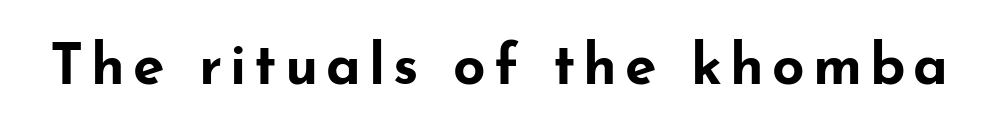
{"serif": "no", "italic": "no", "bold": "yes", "weight": "bold", "width": "wide", "stroke_contrast": "low", "x_height": "small", "monospaced": "no", "underline": "no", "glyph_px": 57}
